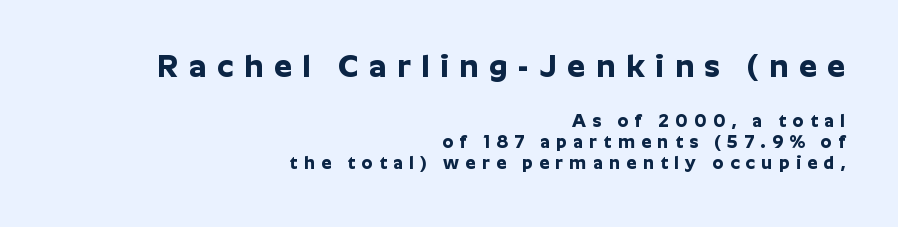
Q: Is the text bold? A: Yes.
Q: Is the text italic (slanted)? A: No, it is upright.
Q: Is the typeface a serif or a sans-serif typeface? A: Sans-serif.
Q: Is the text underlined? A: No.
Q: How is the paragraph aligned? A: Right-aligned.
Q: Is the spacing between letters normal or unusually wide? A: Unusually wide.
Q: Is the spacing between lines tight, normal or loose? A: Tight.
Q: Which block of text is set in a larger size, the first (top) or the second (bottom)? A: The first (top) one.
Q: Width (condensed, normal, or wide)? A: Normal.
Q: Stroke contrast? A: Low.
Q: x-height? A: Medium.
Q: Monospaced? A: No.
